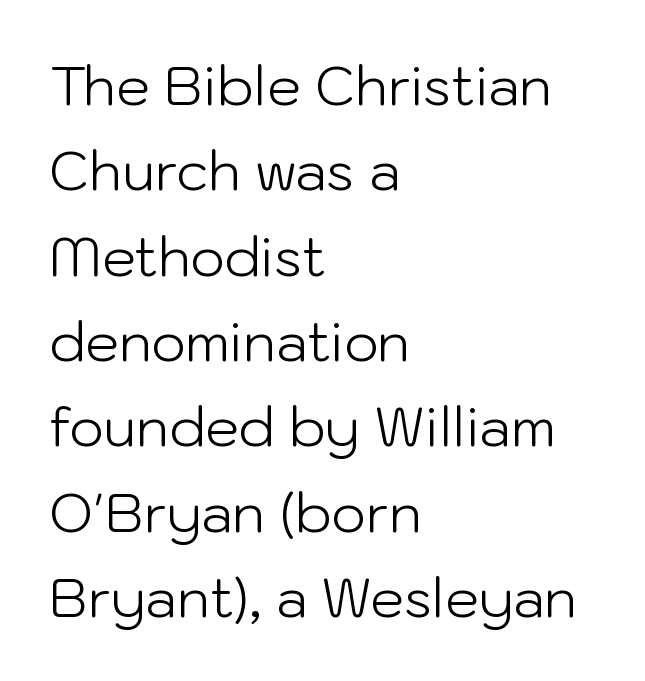
Q: Is the text bold? A: No.
Q: Is the text italic (slanted)? A: No, it is upright.
Q: Is the typeface a serif or a sans-serif typeface? A: Sans-serif.
Q: Is the text underlined? A: No.
Q: How is the paragraph aligned? A: Left-aligned.
Q: Is the spacing between letters normal or unusually wide? A: Normal.
Q: Is the spacing between lines tight, normal or loose? A: Normal.
Q: Width (condensed, normal, or wide)? A: Normal.
Q: Stroke contrast? A: Low.
Q: x-height? A: Medium.
Q: Monospaced? A: No.
